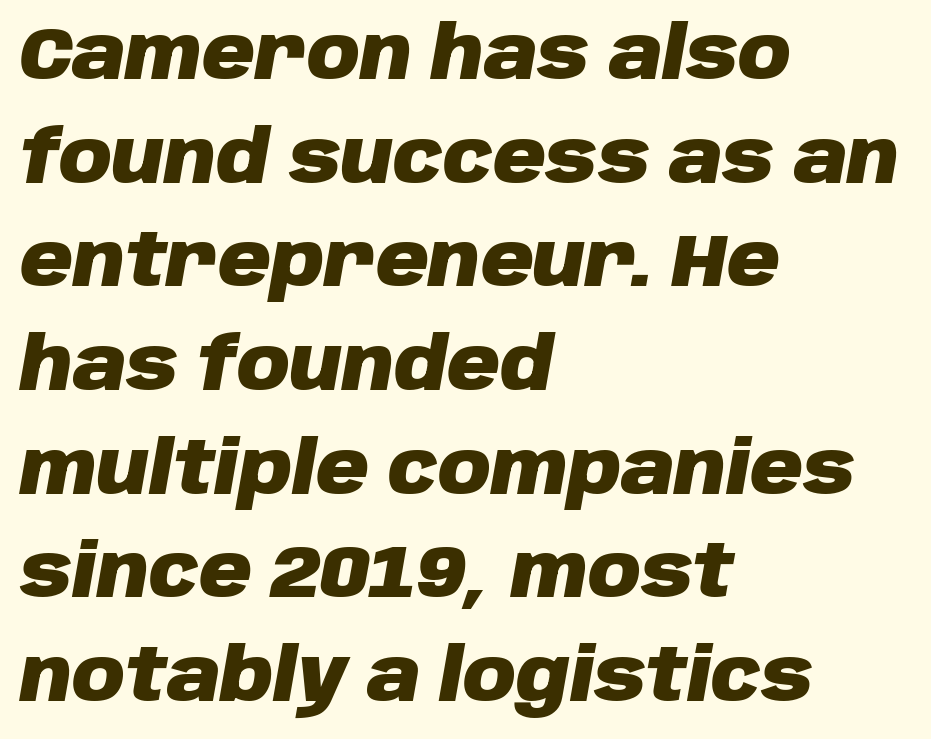
{"italic": "yes", "lean": "right", "slant_degrees": 10, "bold": "yes", "weight": "heavy", "width": "normal", "stroke_contrast": "low", "x_height": "large", "monospaced": "no", "underline": "no", "align": "left", "line_spacing": "normal", "line_spacing_ratio": 1.42, "letter_spacing": "normal", "letter_spacing_em": 0.0, "glyph_px": 73}
